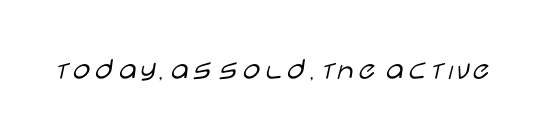
Q: Is the text bold? A: No.
Q: Is the text italic (slanted)? A: Yes.
Q: Is the typeface a serif or a sans-serif typeface? A: Sans-serif.
Q: Is the text underlined? A: No.
Q: Is the spacing between letters normal or unusually wide? A: Normal.
Q: Width (condensed, normal, or wide)? A: Wide.
Q: Stroke contrast? A: Low.
Q: x-height? A: Large.
Q: Monospaced? A: No.
